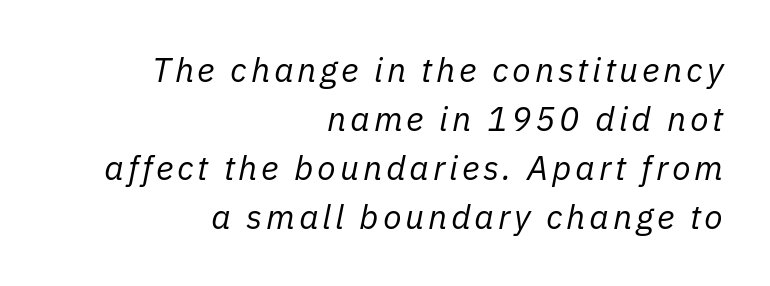
{"italic": "yes", "lean": "right", "slant_degrees": 11, "bold": "no", "weight": "regular", "width": "normal", "stroke_contrast": "low", "x_height": "medium", "monospaced": "no", "underline": "no", "align": "right", "line_spacing": "normal", "line_spacing_ratio": 1.44, "glyph_px": 34}
